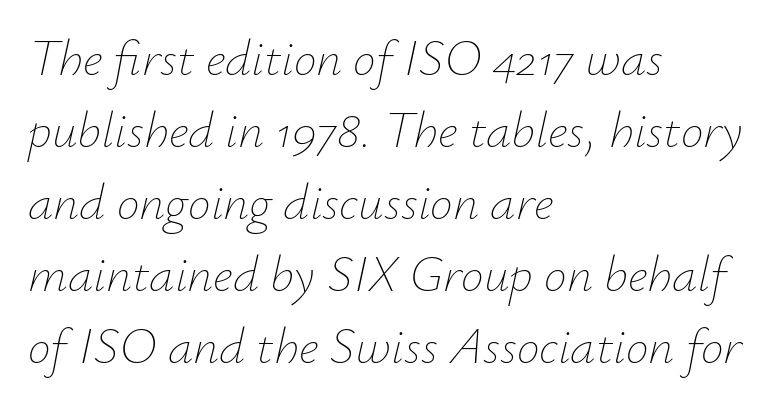
The space directly below the letters is spotless. Letter spacing: default. The weight tops out at a normal text grade. These lines are set flush left with a ragged right edge. When letters slant like this, we call the style italic. Is this a fixed-width face? No — the glyphs have proportional, varying widths.
